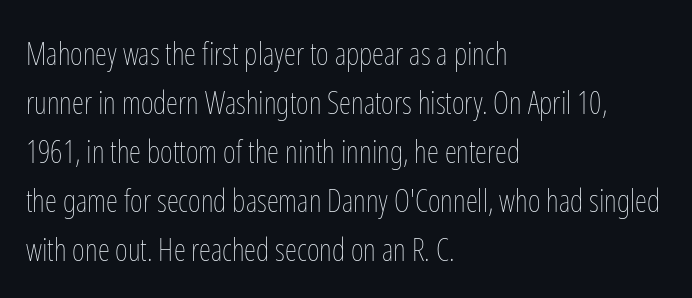
The zone under the glyphs is completely vacant. Upright lettering throughout. The block of text has a typical density, with ordinary space between rows. Each line starts at the same left margin while the right side varies.
